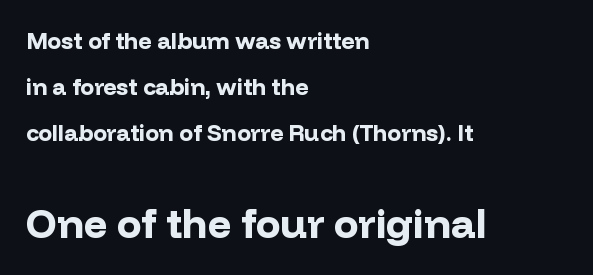
Q: Is the text bold? A: Yes.
Q: Is the text italic (slanted)? A: No, it is upright.
Q: Is the typeface a serif or a sans-serif typeface? A: Sans-serif.
Q: Is the text underlined? A: No.
Q: How is the paragraph aligned? A: Left-aligned.
Q: Is the spacing between letters normal or unusually wide? A: Normal.
Q: Is the spacing between lines tight, normal or loose? A: Loose.
Q: Which block of text is set in a larger size, the first (top) or the second (bottom)? A: The second (bottom) one.
Q: Width (condensed, normal, or wide)? A: Normal.
Q: Stroke contrast? A: Low.
Q: x-height? A: Medium.
Q: Monospaced? A: No.
